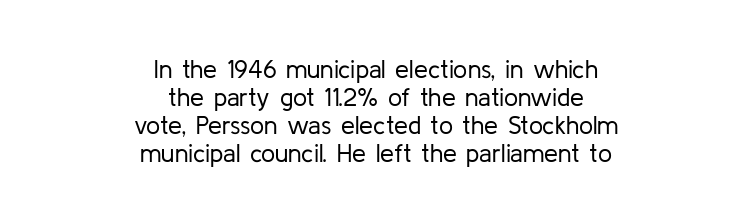
Is there much room between lines? No — they nearly touch. Heaviness? Minimal to ordinary, like unemphasized prose. Leftover space on each line is divided equally before and after the words. In terms of letterspacing, this is plain default setting. Is there any slant? The stems are plumb. Glance below the letters and you will spot only blank space.
